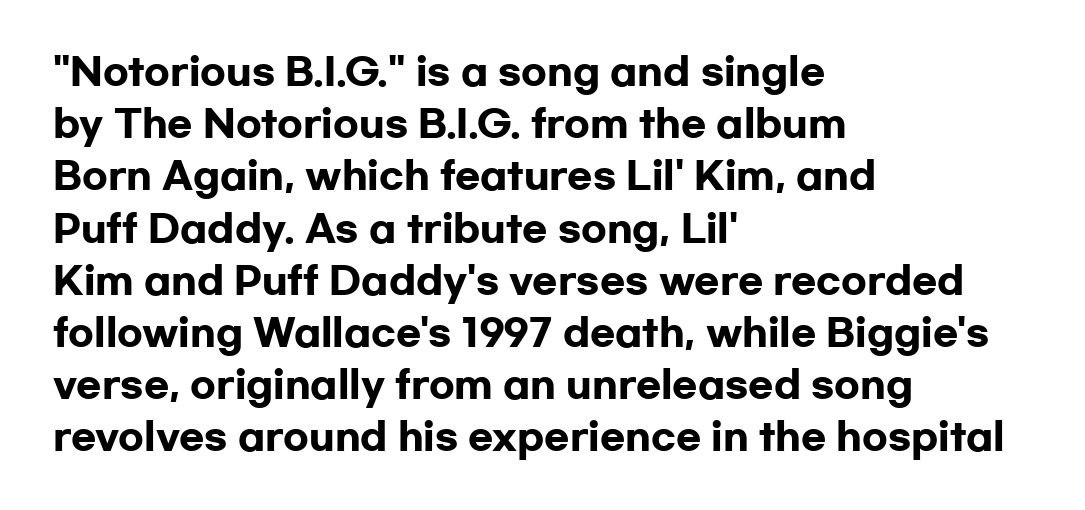
Normally led — the rows are evenly, conventionally spaced. Unlike italic type, these characters show no tilt at all. The font family rendered here belongs to the sans-serif group. These lines are set flush left with a ragged right edge. The line texture is even and compact thanks to regular tracking.
